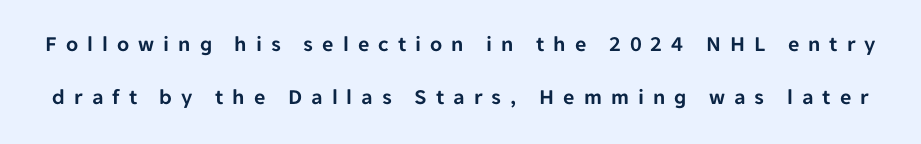
{"italic": "no", "underline": "no", "line_spacing": "loose", "line_spacing_ratio": 2.41, "letter_spacing": "wide", "letter_spacing_em": 0.41, "glyph_px": 22}
